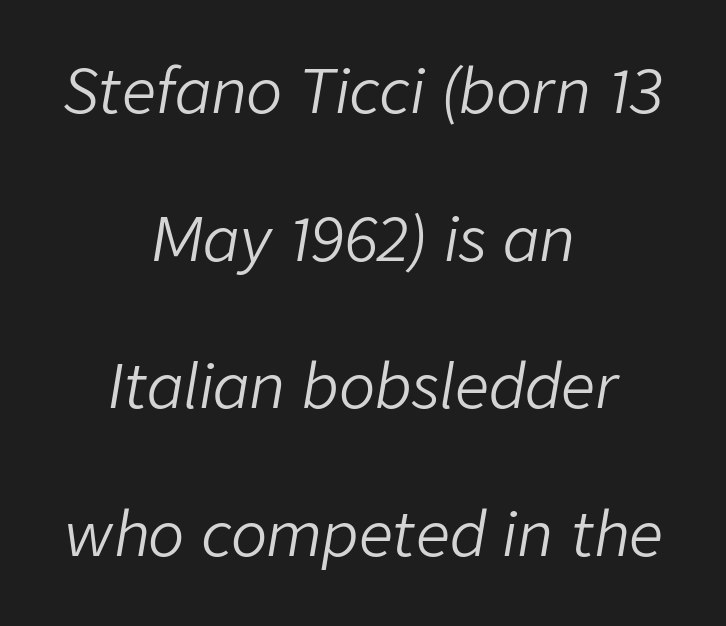
Q: Is the text bold? A: No.
Q: Is the text italic (slanted)? A: Yes, it leans right by about 9 degrees.
Q: Is the text underlined? A: No.
Q: How is the paragraph aligned? A: Centered.
Q: Is the spacing between letters normal or unusually wide? A: Normal.
Q: Is the spacing between lines tight, normal or loose? A: Loose.
Q: Width (condensed, normal, or wide)? A: Normal.
Q: Stroke contrast? A: Low.
Q: x-height? A: Medium.
Q: Monospaced? A: No.
